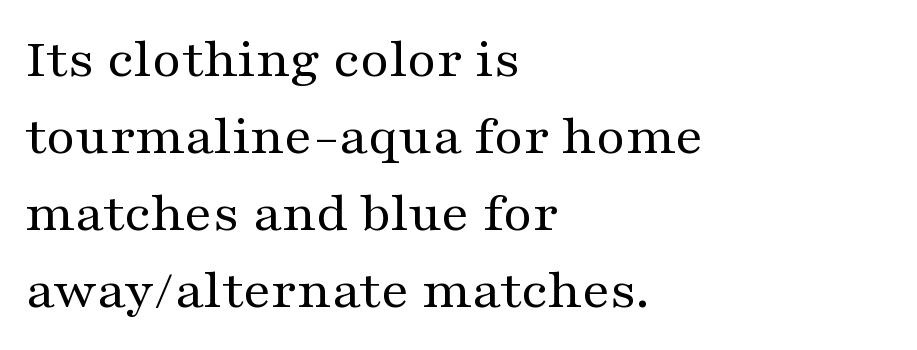
Q: Is the text bold? A: No.
Q: Is the text italic (slanted)? A: No, it is upright.
Q: Is the typeface a serif or a sans-serif typeface? A: Serif.
Q: Is the text underlined? A: No.
Q: How is the paragraph aligned? A: Left-aligned.
Q: Is the spacing between letters normal or unusually wide? A: Normal.
Q: Is the spacing between lines tight, normal or loose? A: Normal.
Q: Width (condensed, normal, or wide)? A: Wide.
Q: Stroke contrast? A: Medium.
Q: x-height? A: Medium.
Q: Monospaced? A: No.
